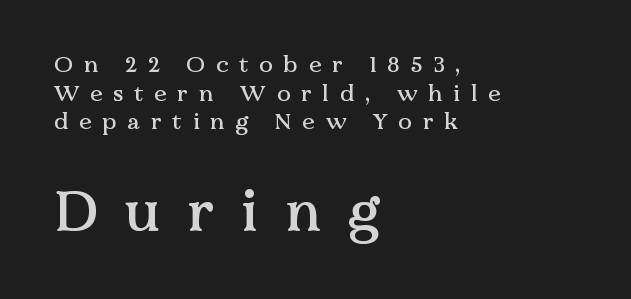
Q: Is the text italic (slanted)? A: No, it is upright.
Q: Is the typeface a serif or a sans-serif typeface? A: Serif.
Q: Is the text underlined? A: No.
Q: How is the paragraph aligned? A: Left-aligned.
Q: Is the spacing between letters normal or unusually wide? A: Unusually wide.
Q: Which block of text is set in a larger size, the first (top) or the second (bottom)? A: The second (bottom) one.
Q: Width (condensed, normal, or wide)? A: Normal.
Q: Stroke contrast? A: Medium.
Q: x-height? A: Medium.
Q: Monospaced? A: No.
